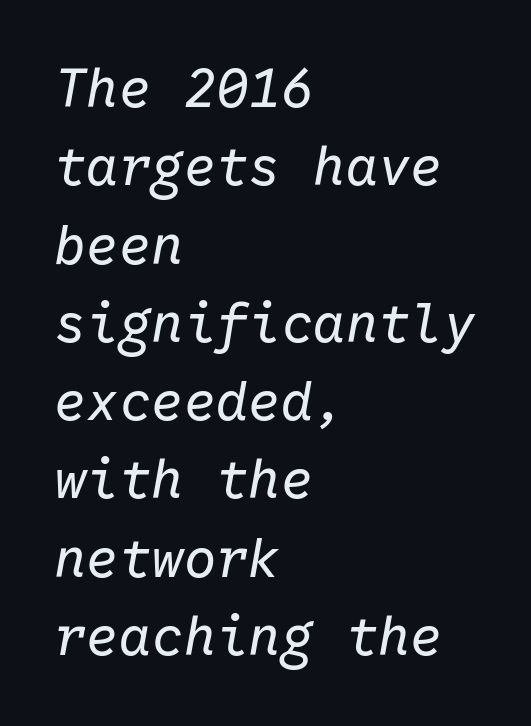
Q: Is the text bold? A: No.
Q: Is the text italic (slanted)? A: Yes, it leans right by about 10 degrees.
Q: Is the text underlined? A: No.
Q: How is the paragraph aligned? A: Left-aligned.
Q: Is the spacing between letters normal or unusually wide? A: Normal.
Q: Is the spacing between lines tight, normal or loose? A: Normal.
Q: Width (condensed, normal, or wide)? A: Normal.
Q: Stroke contrast? A: Low.
Q: x-height? A: Medium.
Q: Monospaced? A: Yes.
